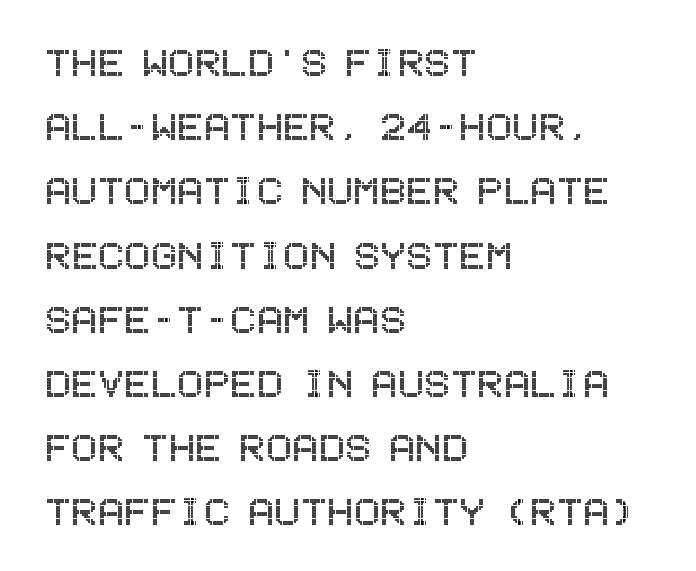
The paragraph has a hard left edge and a soft right edge. Only glyphs here, with clear space below each row. This is the regular roman posture of the typeface. No extra tracking has been applied to these lines. Regular leading.
